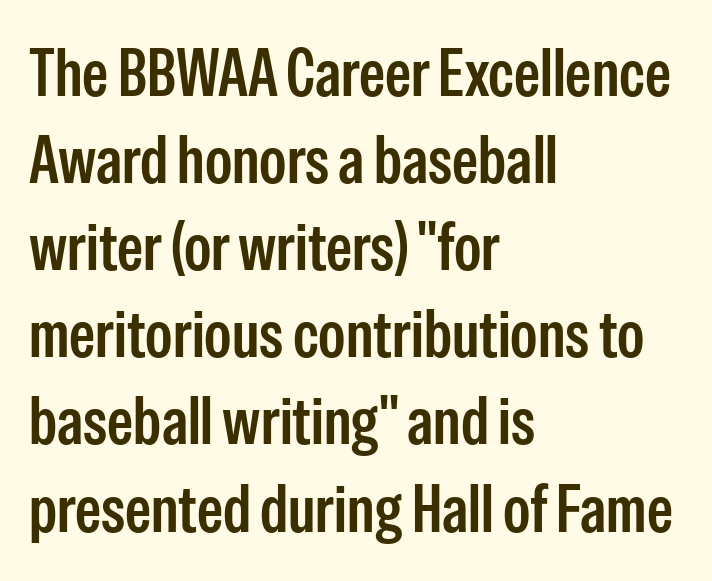
{"serif": "no", "italic": "no", "width": "condensed", "stroke_contrast": "low", "x_height": "medium", "monospaced": "no", "underline": "no", "align": "left", "line_spacing": "normal", "line_spacing_ratio": 1.32, "letter_spacing": "normal", "letter_spacing_em": 0.0, "glyph_px": 66}
